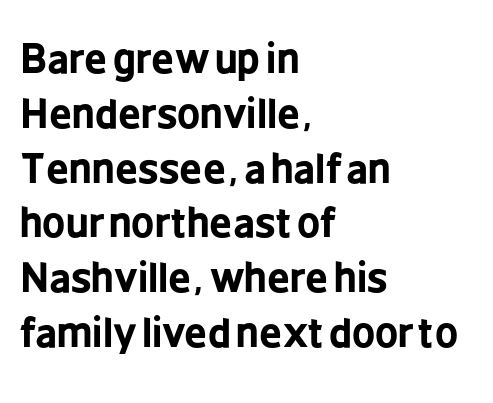
{"serif": "no", "italic": "no", "bold": "yes", "weight": "bold", "width": "condensed", "stroke_contrast": "low", "x_height": "medium", "monospaced": "no", "underline": "no", "align": "left", "line_spacing": "normal", "line_spacing_ratio": 1.37, "letter_spacing": "normal", "letter_spacing_em": 0.0, "glyph_px": 40}
